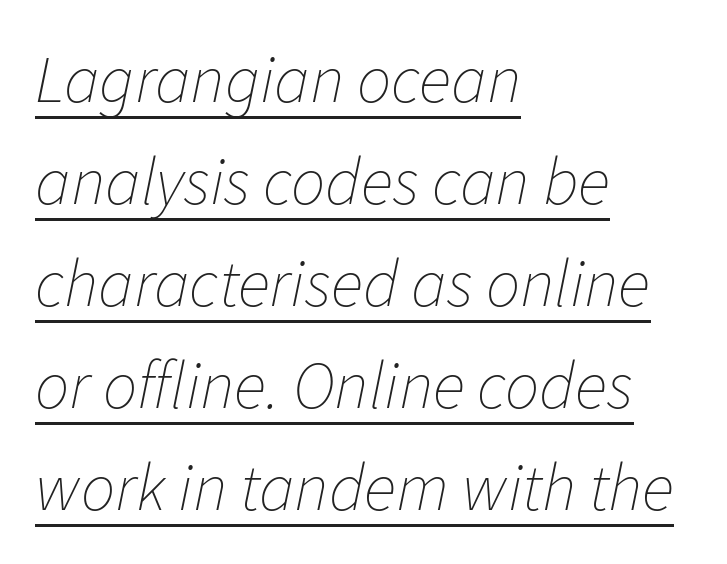
{"italic": "yes", "lean": "right", "slant_degrees": 11, "bold": "no", "weight": "thin", "width": "normal", "stroke_contrast": "low", "x_height": "medium", "monospaced": "no", "underline": "yes", "align": "left", "line_spacing": "normal", "line_spacing_ratio": 1.5, "letter_spacing": "normal", "letter_spacing_em": 0.0, "glyph_px": 68}
